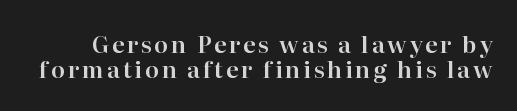
The image shows 23 px text type, upright; set tight line spacing (1.07x), not underlined.
